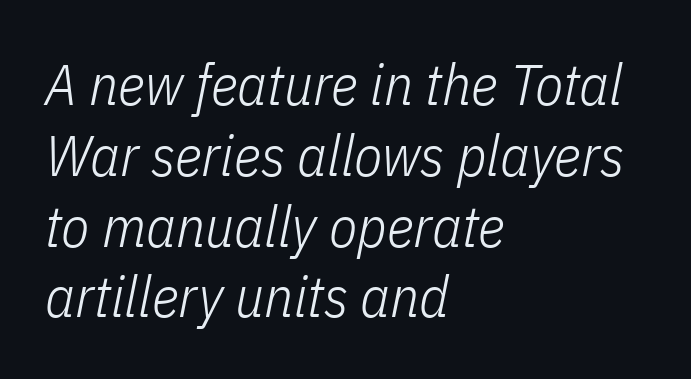
Is this a fixed-width face? No — the glyphs have proportional, varying widths. The passage shown is not bold in any degree. Lines of text with bare space underneath. A student would call this left alignment; a typographer would say flush left, rag right. Inter-character spacing is left at the font's built-in metrics.
